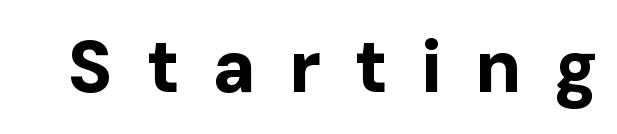
The image shows 73 px bold sans-serif type, upright; set unusually wide letter spacing (+0.45 em), not underlined; low stroke contrast and a medium x-height.
